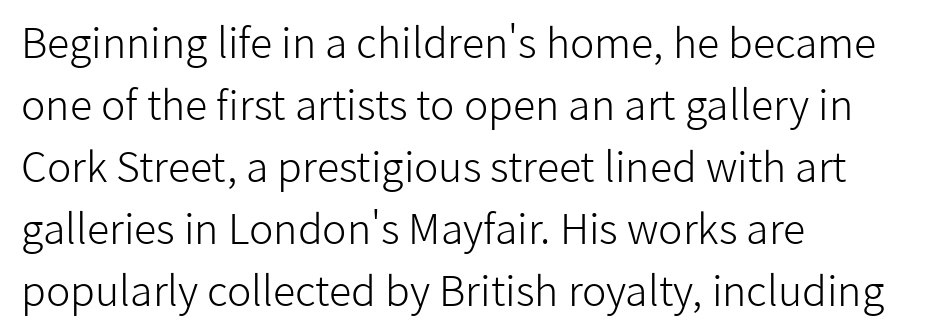
{"serif": "no", "italic": "no", "bold": "no", "weight": "light", "width": "normal", "stroke_contrast": "low", "x_height": "medium", "monospaced": "no", "underline": "no", "align": "left", "line_spacing": "normal", "line_spacing_ratio": 1.51, "letter_spacing": "normal", "letter_spacing_em": 0.0, "glyph_px": 41}
